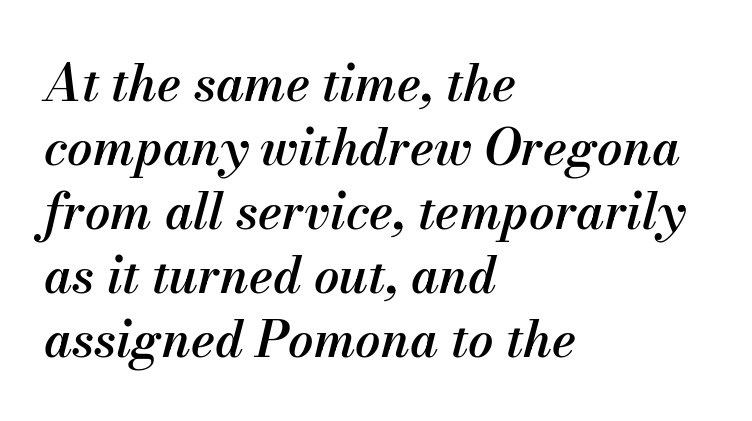
The image shows 50 px semibold type, italic (leaning right); set left-aligned, normal line spacing (1.28x), normal letter spacing, not underlined; medium stroke contrast and a small x-height.
